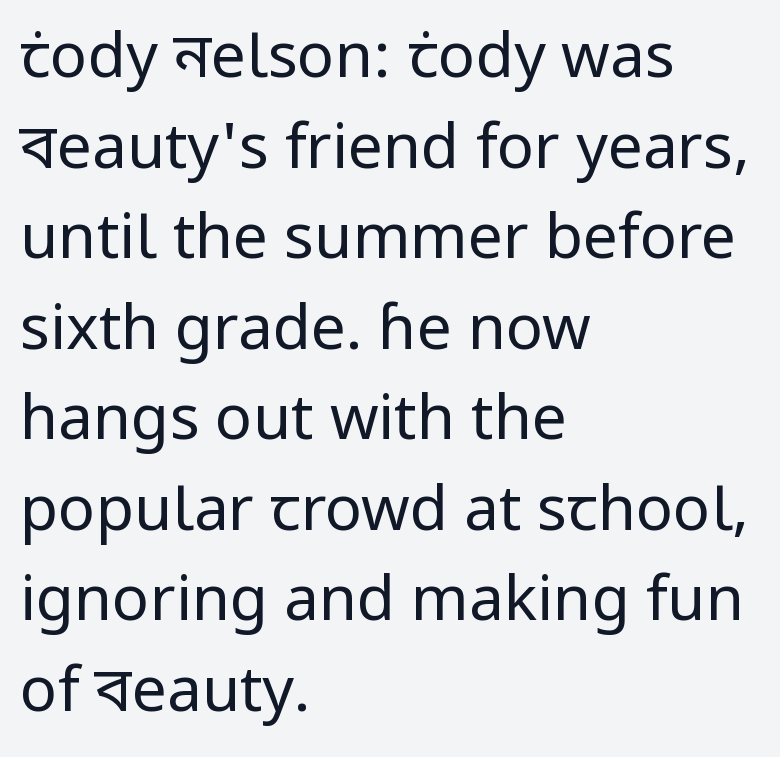
{"serif": "no", "italic": "no", "bold": "no", "weight": "regular", "width": "normal", "stroke_contrast": "low", "x_height": "medium", "monospaced": "no", "underline": "no", "align": "left", "line_spacing": "normal", "line_spacing_ratio": 1.46, "letter_spacing": "normal", "letter_spacing_em": 0.0, "glyph_px": 62}
